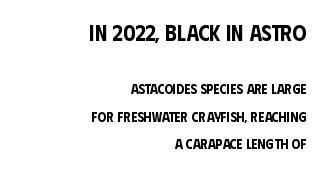
{"italic": "no", "underline": "no", "align": "right", "line_spacing": "loose", "line_spacing_ratio": 1.97, "letter_spacing": "normal", "letter_spacing_em": 0.0, "larger_block": "first", "size_ratio": 1.57, "glyph_px": 22}
